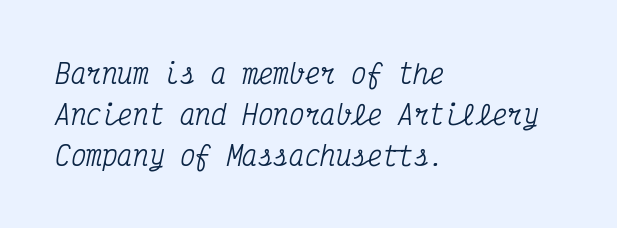
Q: Is the text italic (slanted)? A: Yes, it leans right by about 12 degrees.
Q: Is the text underlined? A: No.
Q: How is the paragraph aligned? A: Left-aligned.
Q: Is the spacing between letters normal or unusually wide? A: Normal.
Q: Is the spacing between lines tight, normal or loose? A: Normal.
